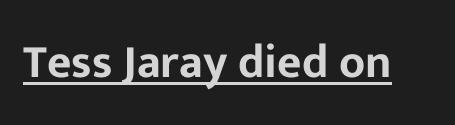
{"serif": "no", "italic": "no", "width": "normal", "stroke_contrast": "low", "x_height": "medium", "monospaced": "no", "underline": "yes", "letter_spacing": "normal", "letter_spacing_em": 0.0, "glyph_px": 47}
